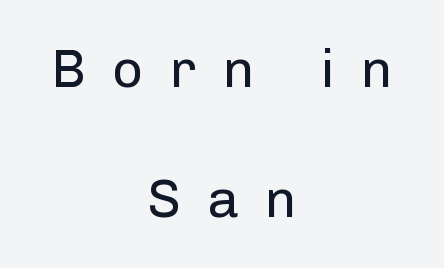
The image shows 54 px regular-weight sans-serif type, upright; set centered, loose line spacing (2.41x), unusually wide letter spacing (+0.49 em), not underlined; low stroke contrast and a medium x-height.
